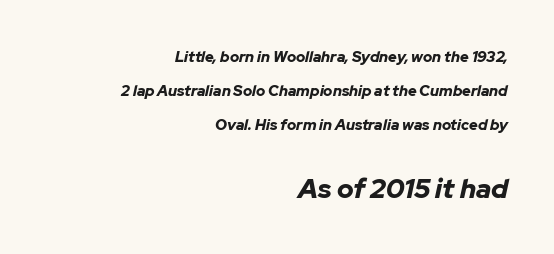
Q: Is the text bold? A: Yes.
Q: Is the text italic (slanted)? A: Yes, it leans right by about 12 degrees.
Q: Is the text underlined? A: No.
Q: How is the paragraph aligned? A: Right-aligned.
Q: Is the spacing between letters normal or unusually wide? A: Normal.
Q: Is the spacing between lines tight, normal or loose? A: Loose.
Q: Which block of text is set in a larger size, the first (top) or the second (bottom)? A: The second (bottom) one.
